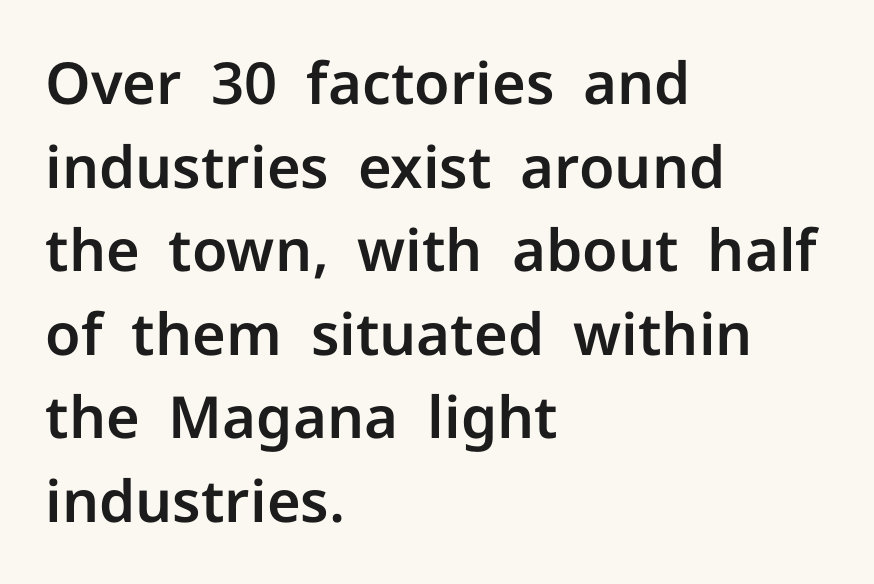
The image shows 58 px sans-serif type, upright; set left-aligned, normal line spacing (1.44x), normal letter spacing, not underlined; low stroke contrast and a medium x-height.
